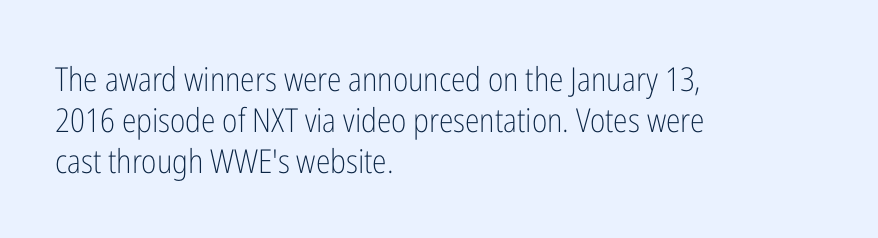
Q: Is the text bold? A: No.
Q: Is the text italic (slanted)? A: No, it is upright.
Q: Is the typeface a serif or a sans-serif typeface? A: Sans-serif.
Q: Is the text underlined? A: No.
Q: How is the paragraph aligned? A: Left-aligned.
Q: Is the spacing between letters normal or unusually wide? A: Normal.
Q: Width (condensed, normal, or wide)? A: Condensed.
Q: Stroke contrast? A: Low.
Q: x-height? A: Medium.
Q: Monospaced? A: No.
